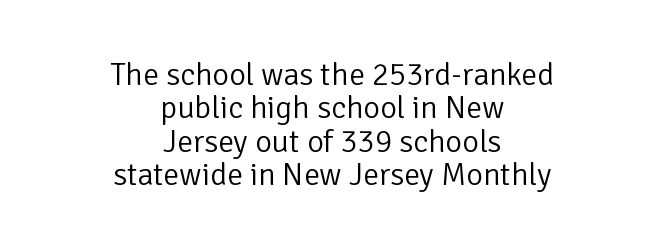
The vertical gap from one line to the next is small. The string is rendered with underlining switched off. The typeface has the unassuming heft of standard copy or less. The designer went with a sans here, leaving each stem footless.
